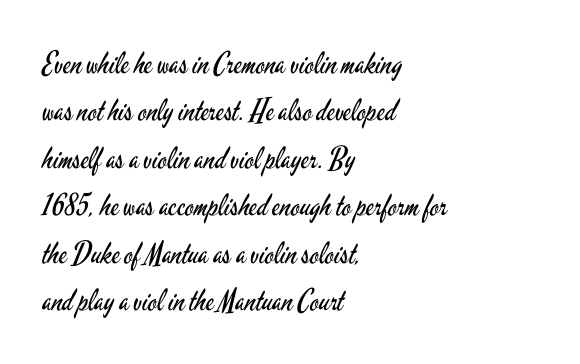
Note the varied advance widths — an 'i' is clearly narrower than an 'm'. The letters sit at their default tracking, neither squeezed nor spread. The passage shown is typeset with a sans-serif family. The font is comparable to plain body text, perhaps lighter.
